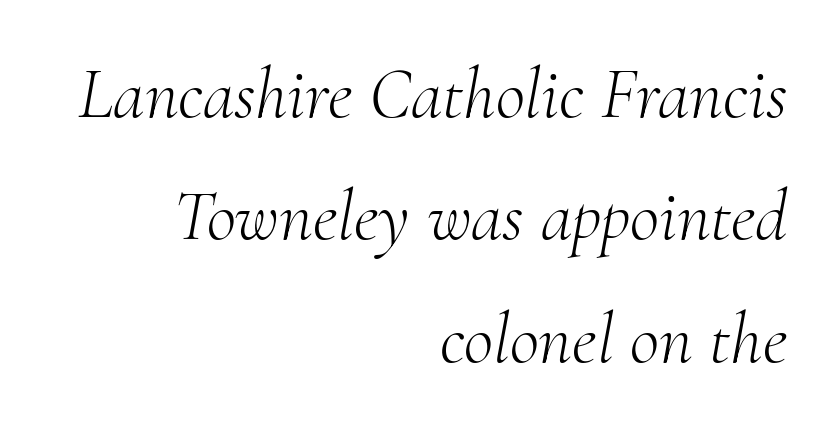
Observe the lean: these are italic letterforms. You can tell from the footed stems that serif type was used. If you drew a ruler down the right edge, every line would touch it. This sample has the flowing, uneven cadence of proportional lettering. No heavy texture on the line: the type isn't bold. The rows are spaced the way most documents space them.
